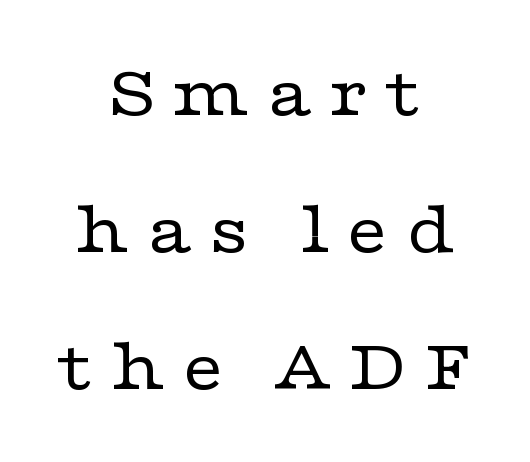
The image shows 74 px regular-weight, wide serif type, upright; set centered, line spacing 1.85x, unusually wide letter spacing (+0.2 em), not underlined; low stroke contrast and a medium x-height.
